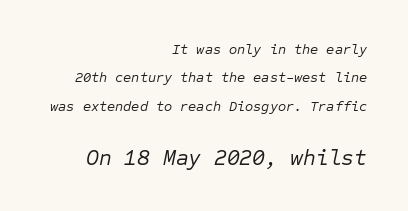
Stem width sits at or under what a default text font uses. Each row of text sits above clean, open space. The typography opts for an oblique posture over an upright one. Which of the two is more prominent by size? The second, at the bottom. Words appear dense and cohesive because spacing is normal.
